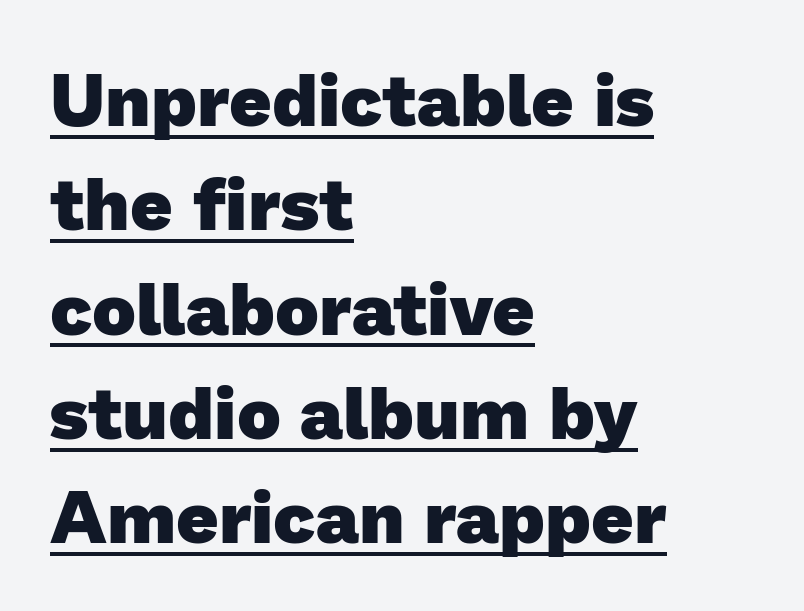
How are the letters spaced? Ordinarily, with no added tracking. Honestly, the row spacing looks completely unremarkable. The lettering is marked with a stroke running underneath it. Serif or sans? Sans — the stroke terminals are bare.
